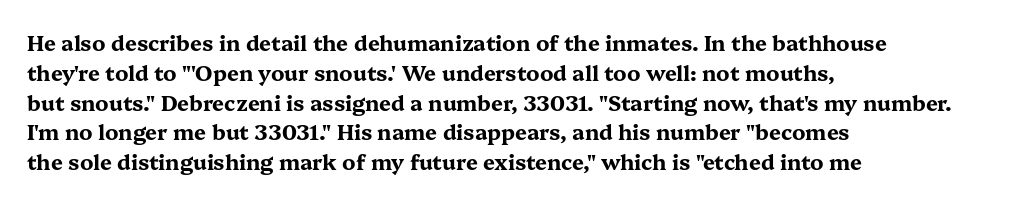
The image shows 21 px bold type, upright; set left-aligned, normal line spacing (1.42x), normal letter spacing, not underlined.
